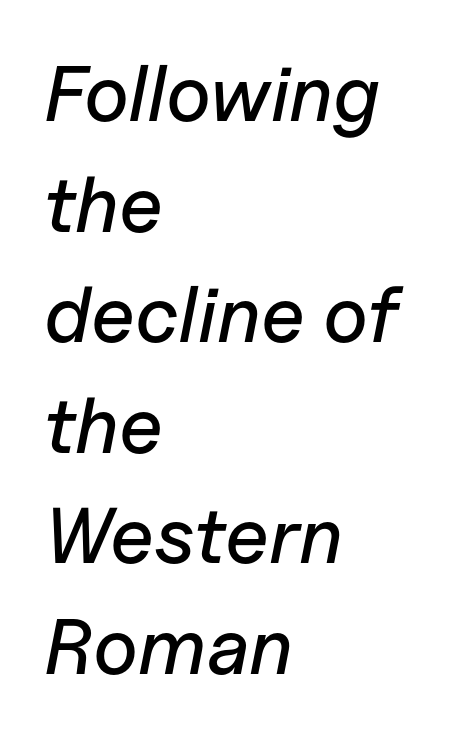
{"italic": "yes", "lean": "right", "slant_degrees": 11, "width": "normal", "stroke_contrast": "low", "x_height": "medium", "monospaced": "no", "underline": "no", "align": "left", "line_spacing": "normal", "line_spacing_ratio": 1.4, "letter_spacing": "normal", "letter_spacing_em": 0.0, "glyph_px": 79}
